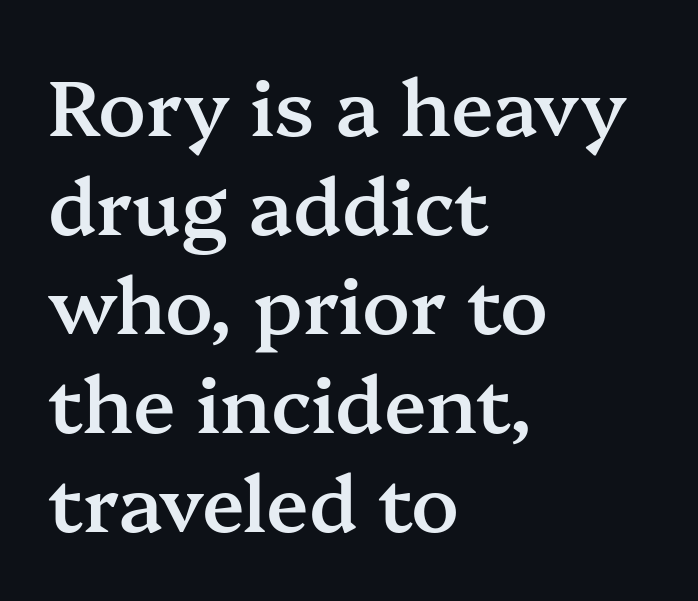
The image shows 78 px semibold serif type, upright; set left-aligned, normal line spacing (1.27x), normal letter spacing, not underlined; medium stroke contrast and a medium x-height.
